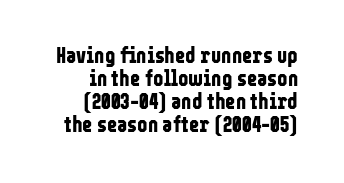
The strokes are fattened all the way to bold. A typesetter would mark this as roman, not italic. Regarding leading, the lines here are crowded together. The specimen omits any rule beneath the text block's lines. The type is set solid horizontally, with unmodified tracking.
